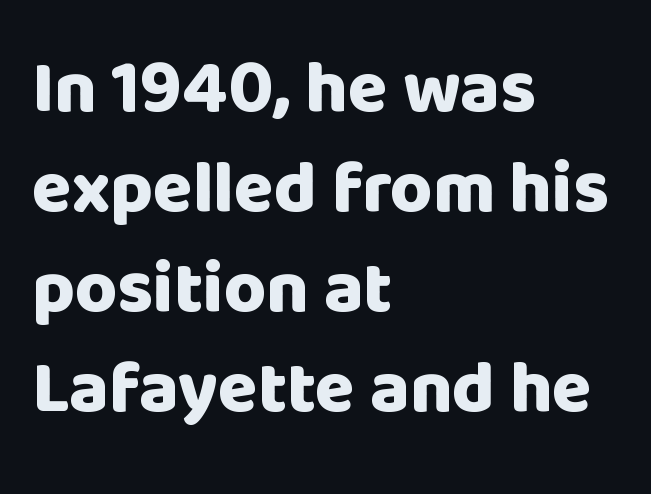
Q: Is the text bold? A: Yes.
Q: Is the text italic (slanted)? A: No, it is upright.
Q: Is the typeface a serif or a sans-serif typeface? A: Sans-serif.
Q: Is the text underlined? A: No.
Q: How is the paragraph aligned? A: Left-aligned.
Q: Is the spacing between letters normal or unusually wide? A: Normal.
Q: Is the spacing between lines tight, normal or loose? A: Normal.
Q: Width (condensed, normal, or wide)? A: Normal.
Q: Stroke contrast? A: Low.
Q: x-height? A: Large.
Q: Monospaced? A: No.
